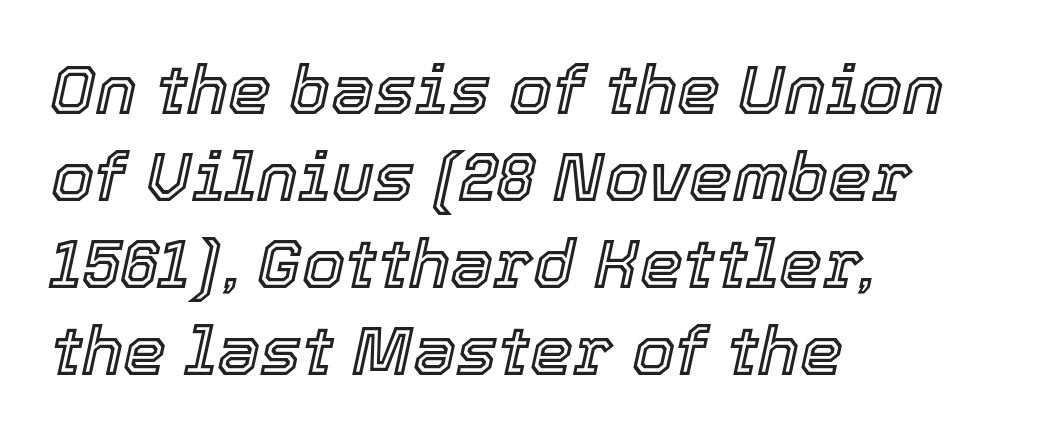
The image shows 69 px text type, italic (leaning right); set left-aligned, normal line spacing (1.26x), normal letter spacing, not underlined; a medium x-height.
